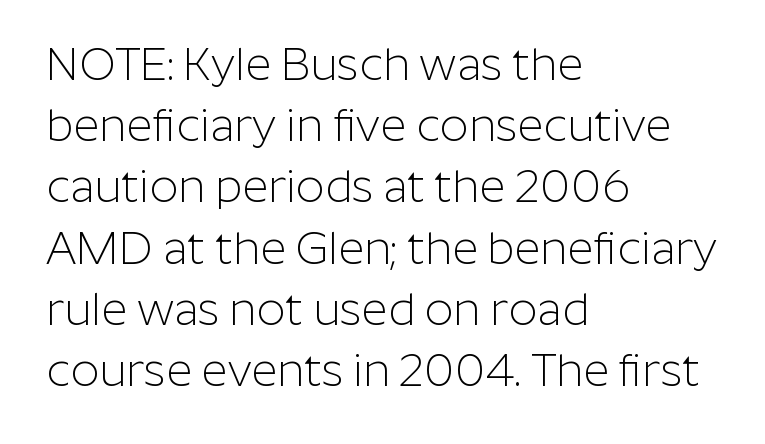
The glyphs in this specimen are sans serif. The line texture is even and compact thanks to regular tracking. Caption: multi-line text, flush left, ragged right. A normal amount of white space separates one row of letters from the next. The typeface has the unassuming heft of standard copy or less.
